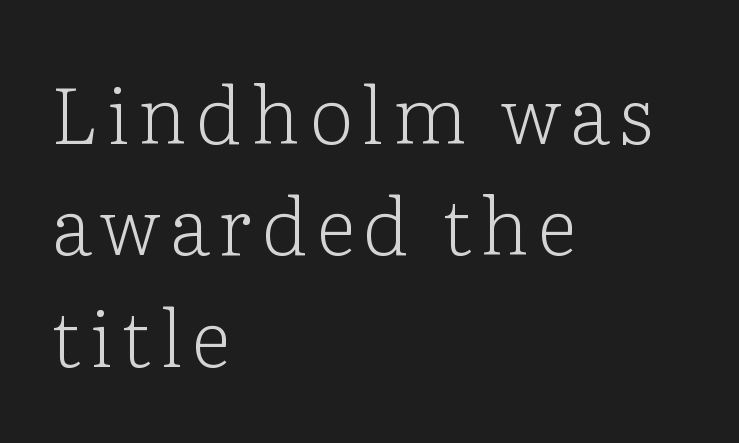
The image shows 79 px light serif type, upright; set left-aligned, normal line spacing (1.41x), not underlined; low stroke contrast and a medium x-height.
